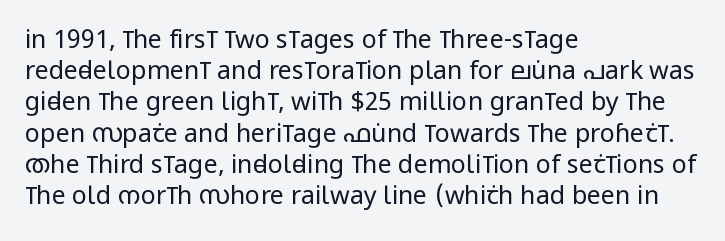
{"italic": "no", "bold": "no", "underline": "no", "align": "left", "line_spacing": "normal", "line_spacing_ratio": 1.25, "letter_spacing": "normal", "letter_spacing_em": 0.0, "glyph_px": 25}
